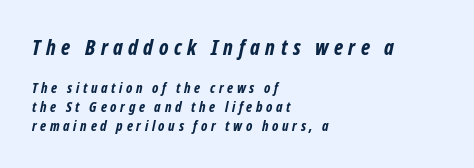
Rows of type keep a routine distance in the vertical direction. This layout puts the oversized block above and the modest block below. The type is letterspaced generously, with wide tracking. Emphasis by weight is at full strength: bold.
